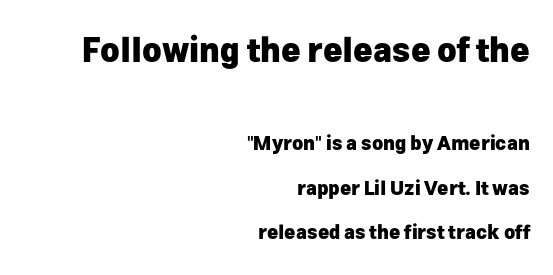
Q: Is the text bold? A: Yes.
Q: Is the text italic (slanted)? A: No, it is upright.
Q: Is the typeface a serif or a sans-serif typeface? A: Sans-serif.
Q: Is the text underlined? A: No.
Q: How is the paragraph aligned? A: Right-aligned.
Q: Is the spacing between letters normal or unusually wide? A: Normal.
Q: Is the spacing between lines tight, normal or loose? A: Loose.
Q: Which block of text is set in a larger size, the first (top) or the second (bottom)? A: The first (top) one.
Q: Width (condensed, normal, or wide)? A: Normal.
Q: Stroke contrast? A: Low.
Q: x-height? A: Medium.
Q: Monospaced? A: No.
